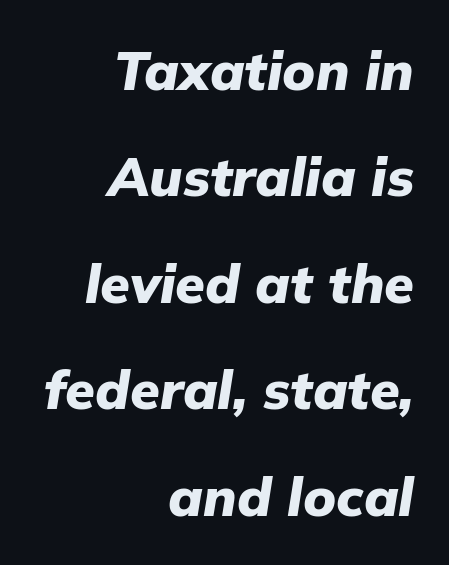
The image shows 54 px heavy type, italic (leaning right); set right-aligned, loose line spacing (1.97x), normal letter spacing, not underlined; low stroke contrast and a medium x-height.
